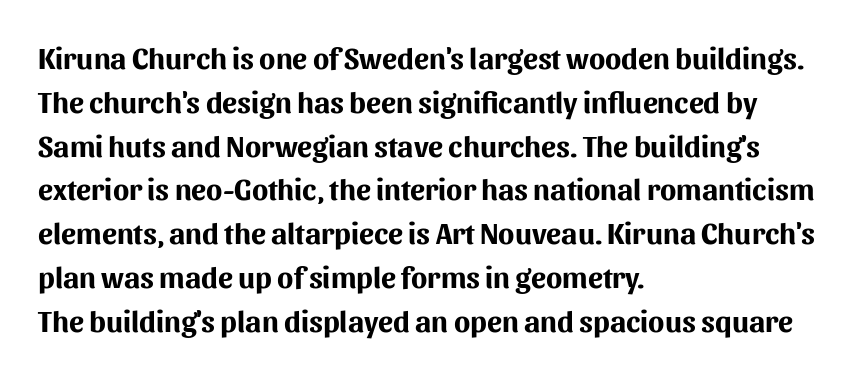
Ordinary non-slanted type is in use. Heavy, bold letterforms. Compared with typical paragraphs, the rows here are spaced about the same. The characters display no serif detailing; their extremities are plain. Visually the block forms a straight wall on the left and a jagged coastline on the right. The specimen omits any rule beneath the text block's lines.
